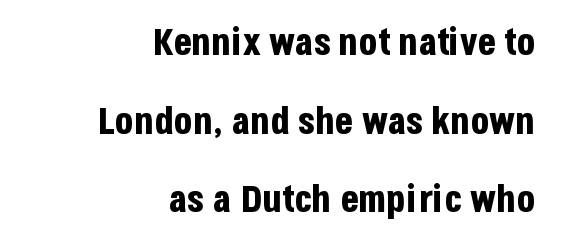
{"serif": "no", "italic": "no", "bold": "yes", "weight": "bold", "width": "condensed", "stroke_contrast": "low", "x_height": "large", "monospaced": "no", "underline": "no", "align": "right", "line_spacing": "loose", "line_spacing_ratio": 2.07, "letter_spacing": "normal", "letter_spacing_em": 0.0, "glyph_px": 38}
